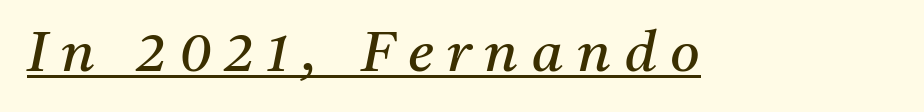
The image shows 57 px regular-weight serif type, italic (leaning right); set unusually wide letter spacing (+0.24 em), underlined; medium stroke contrast and a medium x-height.
